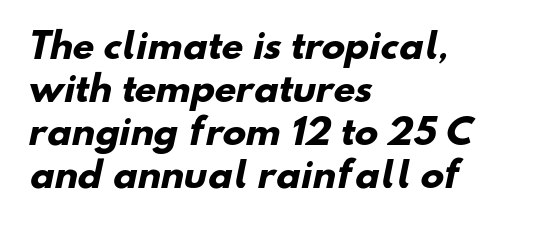
Q: Is the text bold? A: Yes.
Q: Is the typeface a serif or a sans-serif typeface? A: Sans-serif.
Q: Is the text underlined? A: No.
Q: How is the paragraph aligned? A: Left-aligned.
Q: Is the spacing between letters normal or unusually wide? A: Normal.
Q: Width (condensed, normal, or wide)? A: Normal.
Q: Stroke contrast? A: Low.
Q: x-height? A: Small.
Q: Monospaced? A: No.
